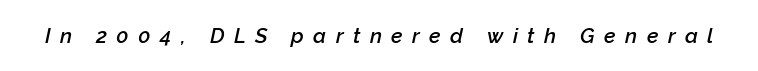
Q: Is the text bold? A: Semi-bold.
Q: Is the text italic (slanted)? A: Yes, it leans right by about 12 degrees.
Q: Is the text underlined? A: No.
Q: Is the spacing between letters normal or unusually wide? A: Unusually wide.
